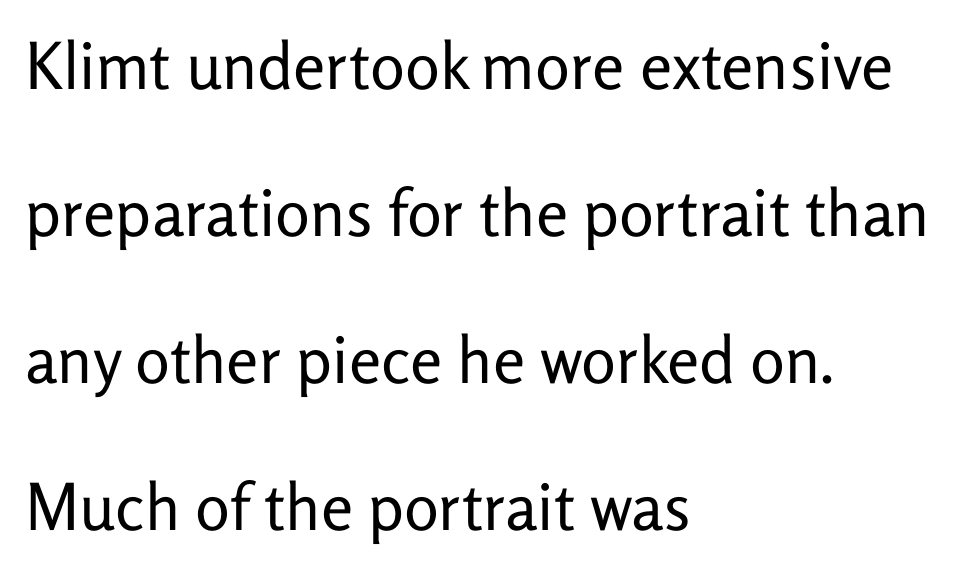
Q: Is the text bold? A: No.
Q: Is the text italic (slanted)? A: No, it is upright.
Q: Is the typeface a serif or a sans-serif typeface? A: Sans-serif.
Q: Is the text underlined? A: No.
Q: How is the paragraph aligned? A: Left-aligned.
Q: Is the spacing between letters normal or unusually wide? A: Normal.
Q: Is the spacing between lines tight, normal or loose? A: Loose.
Q: Width (condensed, normal, or wide)? A: Normal.
Q: Stroke contrast? A: Low.
Q: x-height? A: Medium.
Q: Monospaced? A: No.
